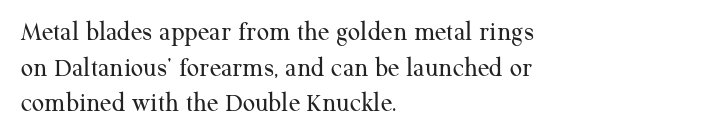
Notice how descenders clear the ascenders below comfortably — that's standard leading. Rule under the text: the space is simply empty. This rendering uses left alignment, leaving the right contour irregular. The type sits square on the baseline with zero lean. The font sits on the lighter half of the weight spectrum, regular included. The gaps between neighbouring characters are ordinary and unremarkable.
